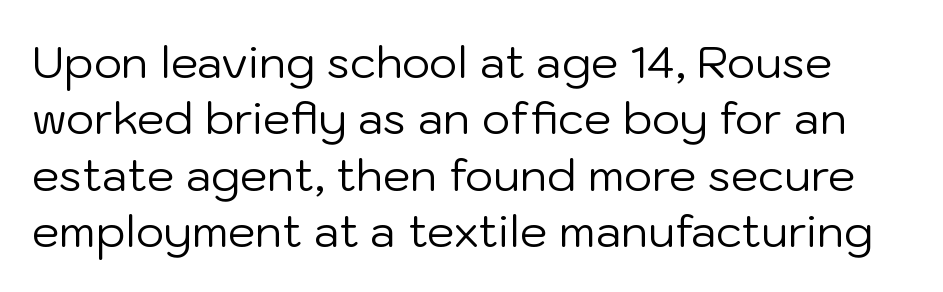
The image shows 44 px regular-weight sans-serif type, upright; set normal line spacing (1.28x), normal letter spacing, not underlined; low stroke contrast and a medium x-height.
